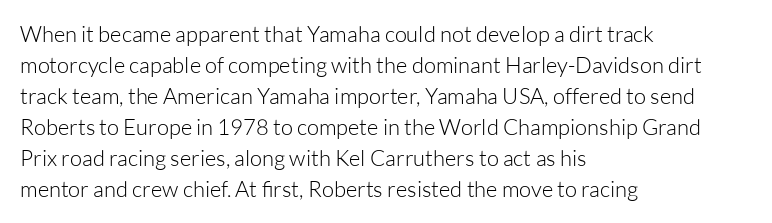
The words here are not underlined. Default kerning and tracking; the words read as compact shapes. The paragraph shown leans on its left margin. Posture: straight, roman, zero tilt. Vertical stems look standard width or narrower in stroke. Vertical spacing — default.
